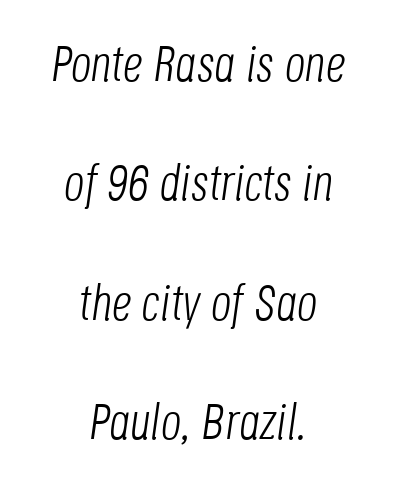
{"italic": "yes", "lean": "right", "slant_degrees": 8, "bold": "no", "weight": "light", "width": "condensed", "stroke_contrast": "low", "x_height": "large", "monospaced": "no", "underline": "no", "align": "center", "line_spacing": "loose", "line_spacing_ratio": 2.39, "letter_spacing": "normal", "letter_spacing_em": 0.0, "glyph_px": 50}
